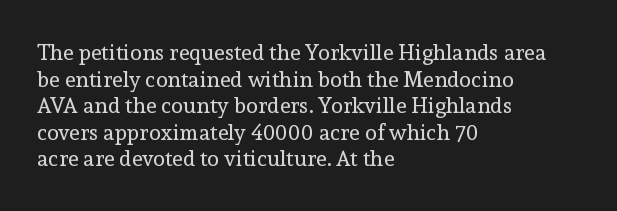
The image shows 22 px text type, upright; set left-aligned, line spacing 1.21x, normal letter spacing, not underlined.
